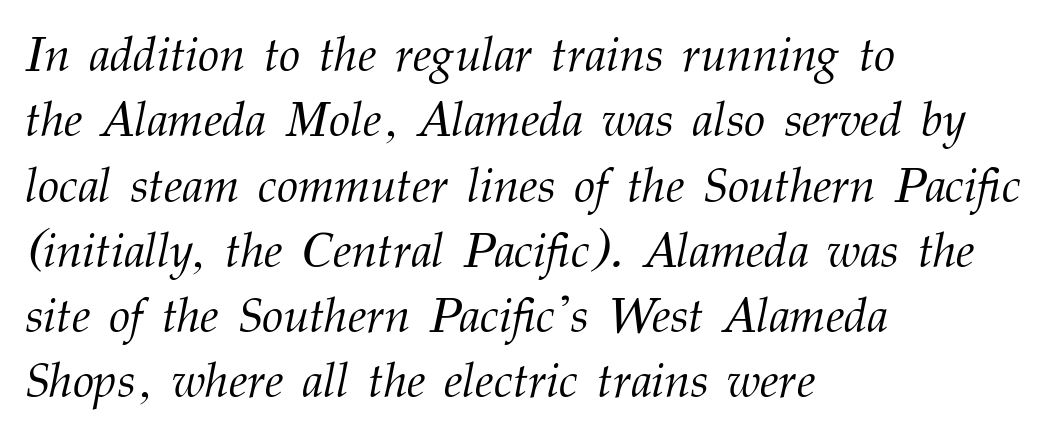
{"serif": "yes", "italic": "yes", "lean": "right", "slant_degrees": 12, "bold": "no", "weight": "light", "width": "normal", "stroke_contrast": "medium", "x_height": "medium", "monospaced": "no", "underline": "no", "align": "left", "line_spacing": "normal", "line_spacing_ratio": 1.36, "letter_spacing": "normal", "letter_spacing_em": 0.0, "glyph_px": 48}
